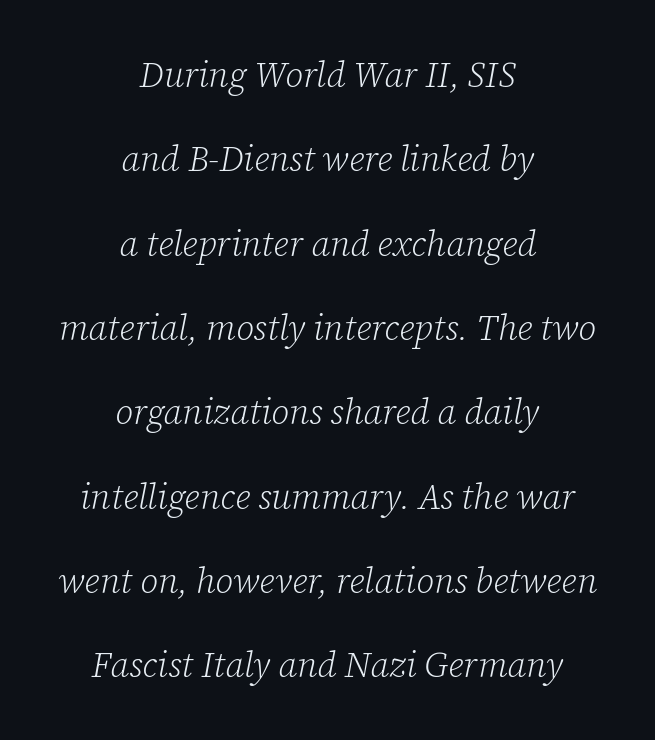
Q: Is the text bold? A: No.
Q: Is the text italic (slanted)? A: Yes, it leans right by about 12 degrees.
Q: Is the typeface a serif or a sans-serif typeface? A: Serif.
Q: Is the text underlined? A: No.
Q: How is the paragraph aligned? A: Centered.
Q: Is the spacing between letters normal or unusually wide? A: Normal.
Q: Is the spacing between lines tight, normal or loose? A: Loose.
Q: Width (condensed, normal, or wide)? A: Normal.
Q: Stroke contrast? A: Low.
Q: x-height? A: Medium.
Q: Monospaced? A: No.
